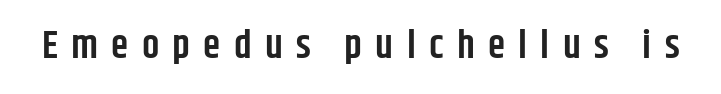
The image shows 39 px semibold, condensed sans-serif type, upright; set unusually wide letter spacing (+0.34 em), not underlined; low stroke contrast and a large x-height.
